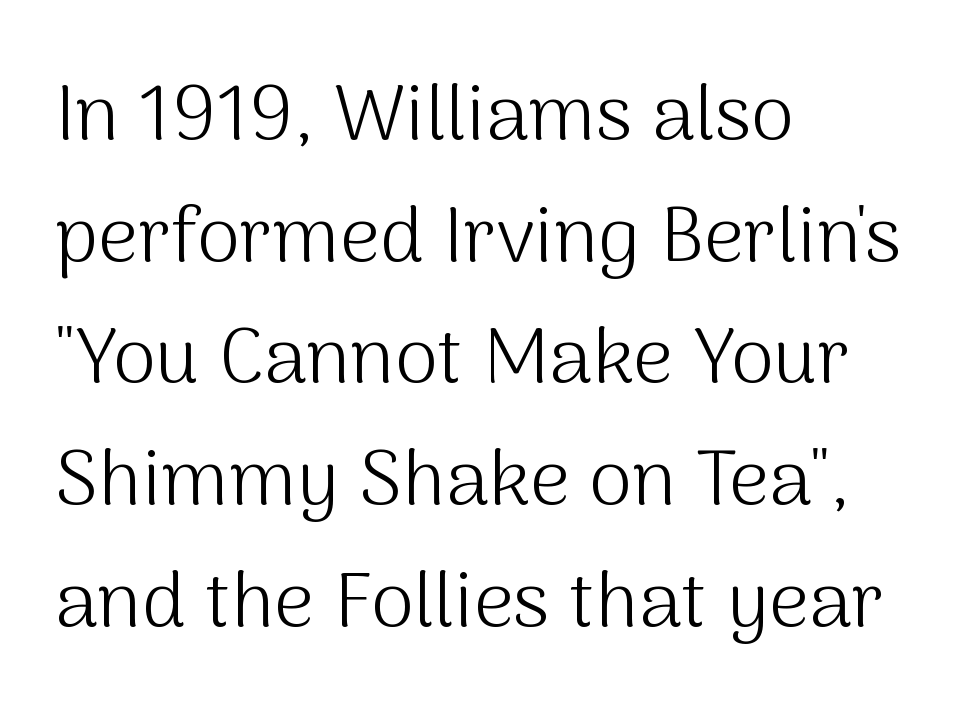
{"serif": "no", "italic": "no", "bold": "no", "weight": "light", "width": "normal", "stroke_contrast": "medium", "x_height": "medium", "monospaced": "no", "underline": "no", "align": "left", "line_spacing": "normal", "line_spacing_ratio": 1.56, "letter_spacing": "normal", "letter_spacing_em": 0.0, "glyph_px": 78}
